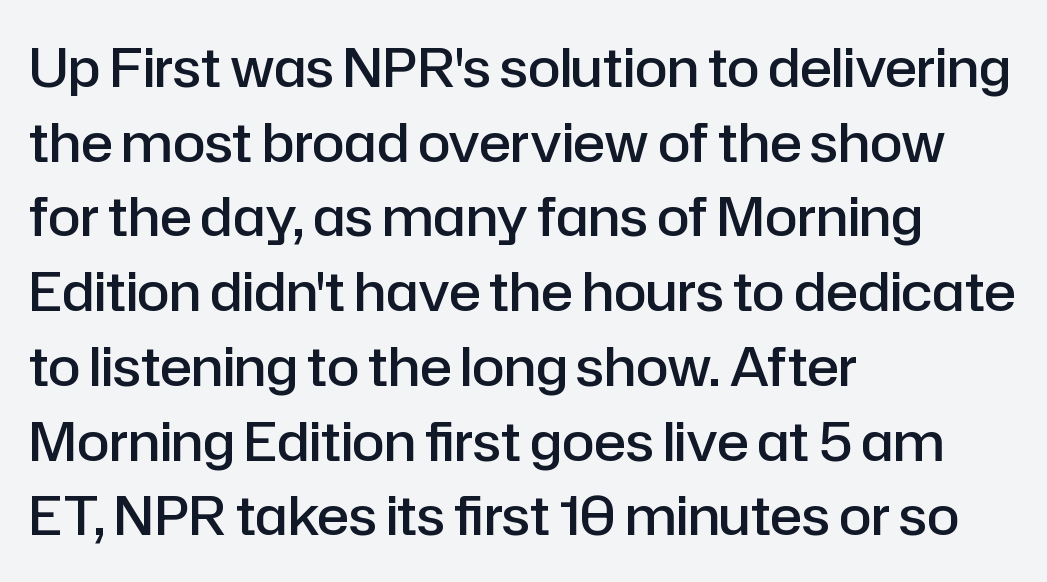
The image shows 53 px semibold sans-serif type, upright; set left-aligned, normal line spacing (1.41x), normal letter spacing, not underlined; low stroke contrast and a medium x-height.
